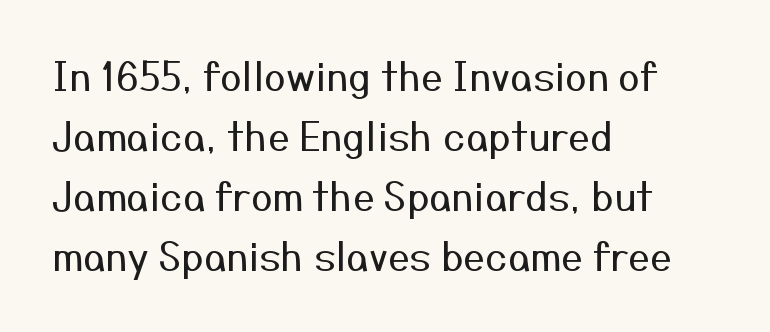
{"serif": "no", "italic": "no", "bold": "no", "weight": "regular", "width": "normal", "stroke_contrast": "medium", "x_height": "medium", "monospaced": "no", "underline": "no", "align": "left", "line_spacing": "normal", "line_spacing_ratio": 1.54, "letter_spacing": "normal", "letter_spacing_em": 0.0, "glyph_px": 39}
